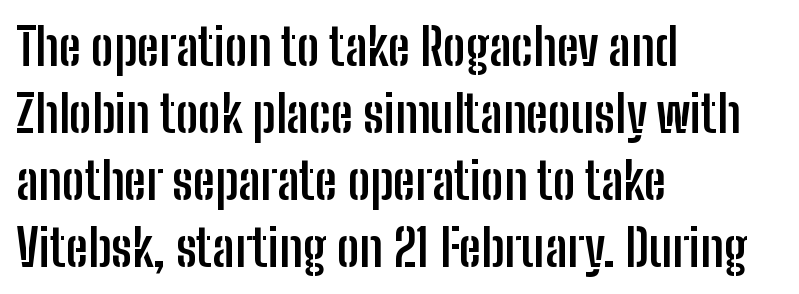
The image shows 50 px semibold, condensed sans-serif type, upright; set left-aligned, normal line spacing (1.34x), normal letter spacing, not underlined; low stroke contrast and a medium x-height.
